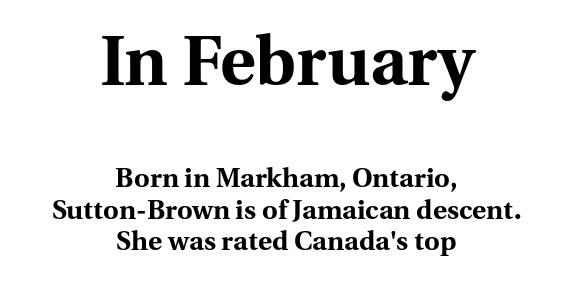
{"serif": "yes", "italic": "no", "bold": "yes", "weight": "bold", "width": "normal", "stroke_contrast": "medium", "x_height": "medium", "monospaced": "no", "underline": "no", "align": "center", "line_spacing_ratio": 1.16, "letter_spacing": "normal", "letter_spacing_em": 0.0, "larger_block": "first", "size_ratio": 2.52, "glyph_px": 68}
